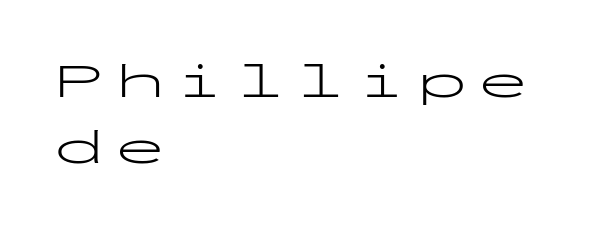
{"serif": "no", "italic": "no", "bold": "no", "weight": "light", "width": "wide", "stroke_contrast": "low", "x_height": "medium", "monospaced": "yes", "underline": "no", "align": "left", "line_spacing": "normal", "line_spacing_ratio": 1.33, "letter_spacing": "wide", "letter_spacing_em": 0.21, "glyph_px": 50}
